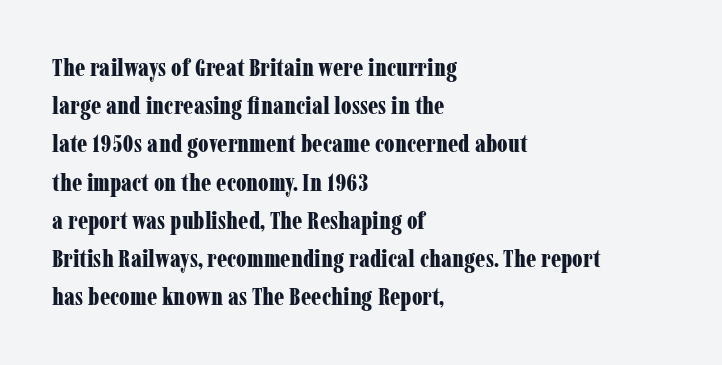
{"italic": "no", "bold": "yes", "underline": "no", "align": "left", "line_spacing": "normal", "line_spacing_ratio": 1.53, "letter_spacing": "normal", "letter_spacing_em": 0.0, "glyph_px": 25}
